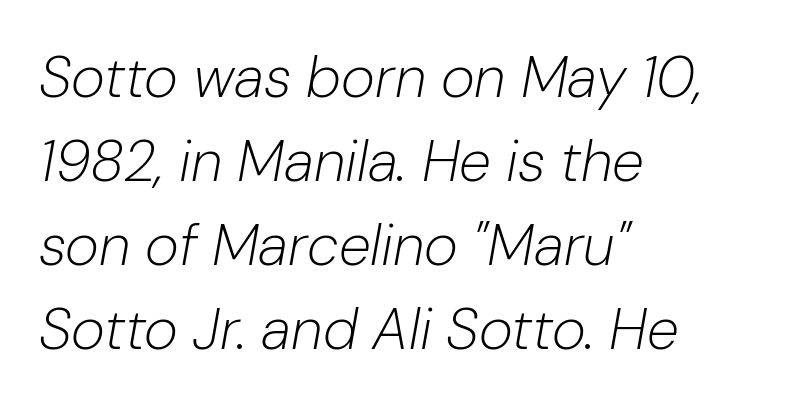
The image shows 58 px light type, italic (leaning right); set left-aligned, normal line spacing (1.45x), normal letter spacing, not underlined; low stroke contrast and a medium x-height.
